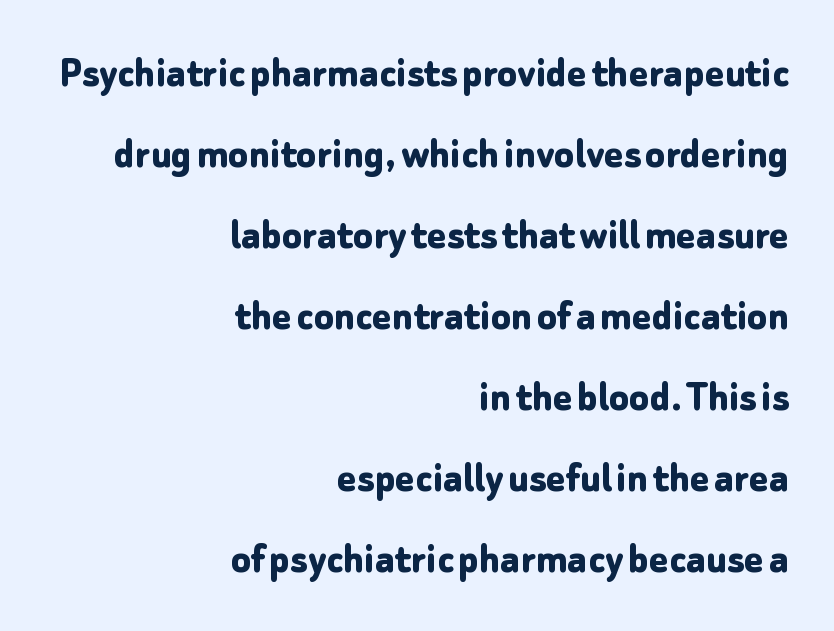
{"serif": "no", "italic": "no", "bold": "yes", "weight": "bold", "width": "normal", "stroke_contrast": "low", "x_height": "medium", "monospaced": "no", "underline": "no", "align": "right", "line_spacing_ratio": 1.8, "letter_spacing": "normal", "letter_spacing_em": 0.0, "glyph_px": 45}
